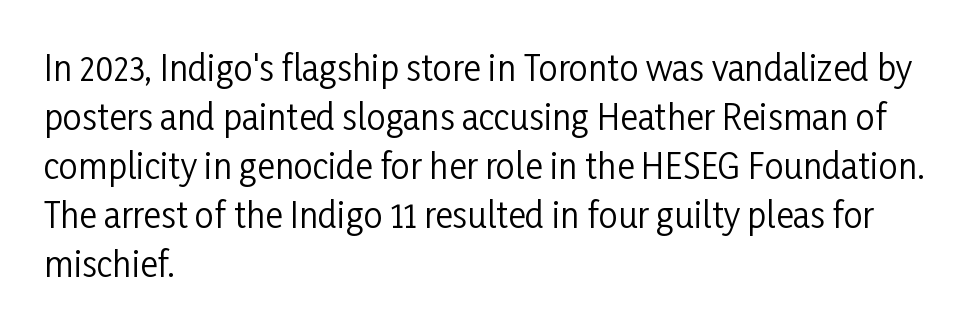
The image shows 34 px regular-weight, condensed sans-serif type, upright; set left-aligned, normal line spacing (1.44x), normal letter spacing, not underlined; low stroke contrast and a medium x-height.
